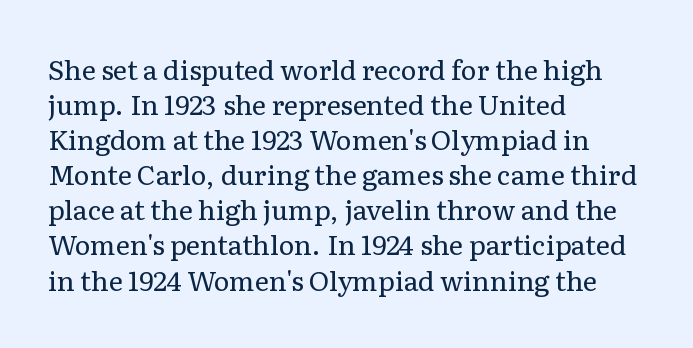
Style check: upright. Plain, unruled lines of type. The paragraph has a hard left edge and a soft right edge. This rendering leaves character spacing at its baseline value. A typesetter would call this leading conventional body-copy spacing. These glyphs show unthickened strokes, regular width or finer.
